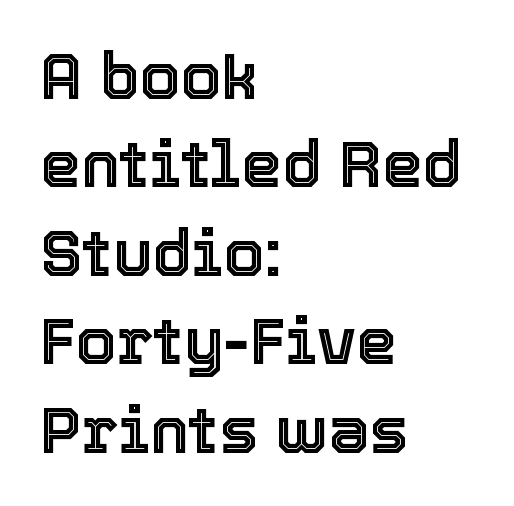
The image shows 65 px text type, upright; set left-aligned, normal line spacing (1.36x), normal letter spacing, not underlined; a medium x-height.
